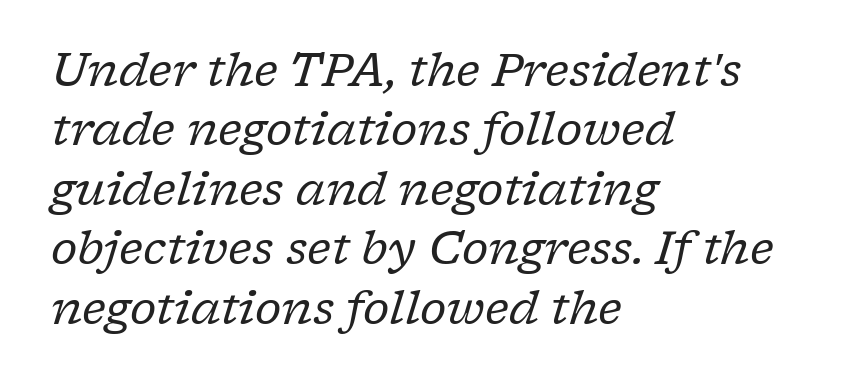
The weight tops out at a normal text grade. The passage shown is typed in a proportional face where columns would drift. The font's italic variant was chosen for this text. Type style note: has serifs. Only glyphs here, with clear space below each row. Normally led — the rows are evenly, conventionally spaced.
